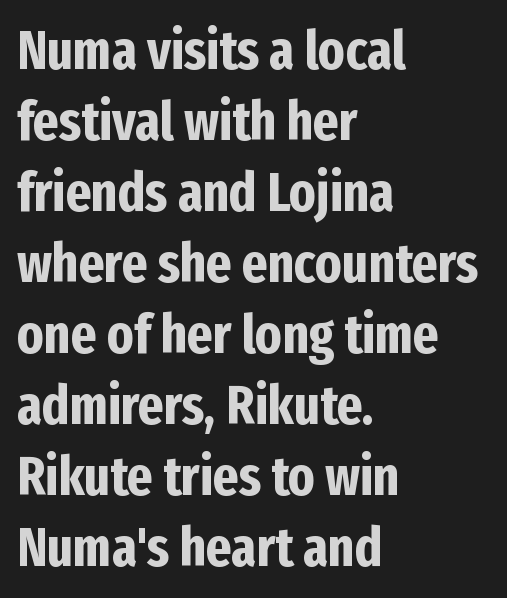
{"serif": "no", "italic": "no", "bold": "yes", "weight": "bold", "width": "condensed", "stroke_contrast": "low", "x_height": "medium", "monospaced": "no", "underline": "no", "align": "left", "line_spacing": "normal", "line_spacing_ratio": 1.29, "letter_spacing": "normal", "letter_spacing_em": 0.0, "glyph_px": 55}
